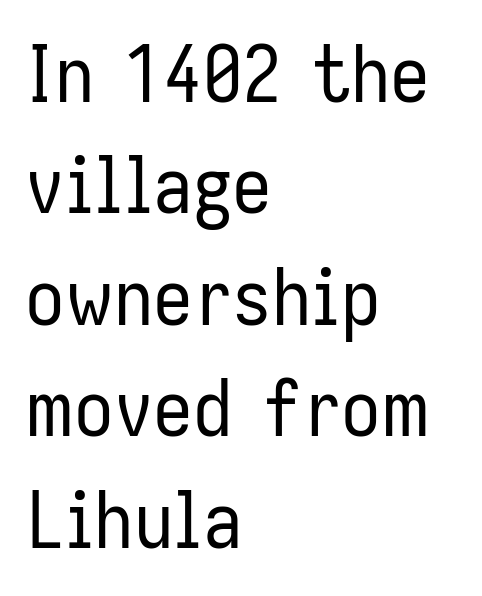
{"serif": "no", "italic": "no", "bold": "no", "weight": "regular", "width": "condensed", "stroke_contrast": "low", "x_height": "medium", "monospaced": "no", "underline": "no", "align": "left", "line_spacing": "normal", "line_spacing_ratio": 1.41, "letter_spacing": "normal", "letter_spacing_em": 0.0, "glyph_px": 79}
